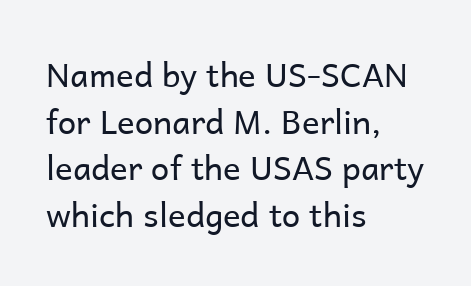
Q: Is the text bold? A: No.
Q: Is the text italic (slanted)? A: No, it is upright.
Q: Is the typeface a serif or a sans-serif typeface? A: Sans-serif.
Q: Is the text underlined? A: No.
Q: How is the paragraph aligned? A: Left-aligned.
Q: Is the spacing between letters normal or unusually wide? A: Normal.
Q: Is the spacing between lines tight, normal or loose? A: Normal.
Q: Width (condensed, normal, or wide)? A: Normal.
Q: Stroke contrast? A: Low.
Q: x-height? A: Medium.
Q: Monospaced? A: No.
